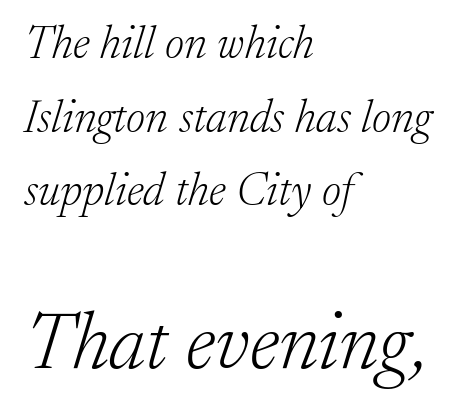
Compared with typical body copy, the letter spacing here is the same. Interline gaps are of average width in this sample. The face used here is proportionally spaced, like ordinary book or web type. These two chunks differ in scale, with the bottom chunk taking the larger measure. Vertical stems look standard width or narrower in stroke.
